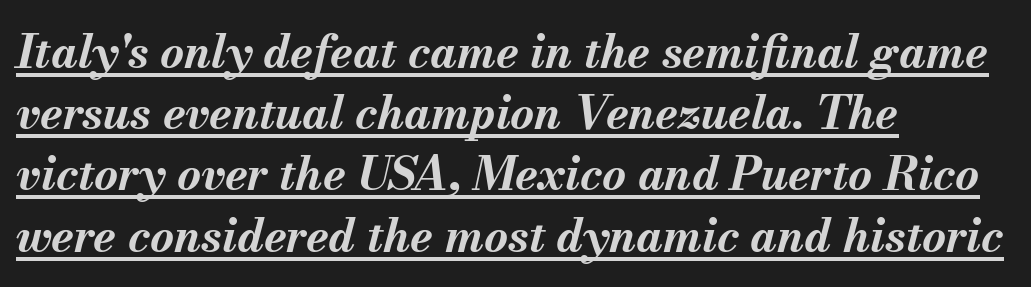
Does the weight exceed regular? Yes, all the way to bold. Observe the lean: these are italic letterforms. Here the glyphs are tracked normally, forming tight word shapes. One-word summary of the alignment: left. The specimen includes a rule beneath the text block's lines.
